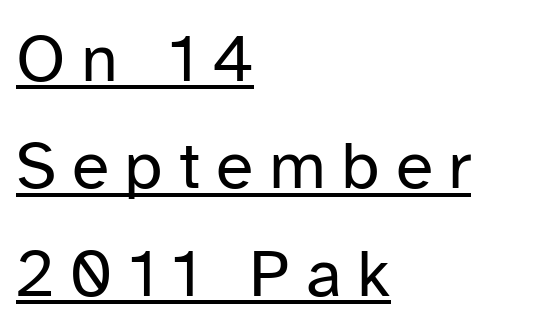
{"serif": "no", "italic": "no", "bold": "no", "weight": "regular", "width": "normal", "stroke_contrast": "low", "x_height": "medium", "monospaced": "no", "underline": "yes", "align": "left", "line_spacing": "normal", "line_spacing_ratio": 1.58, "letter_spacing": "wide", "letter_spacing_em": 0.23, "glyph_px": 68}
